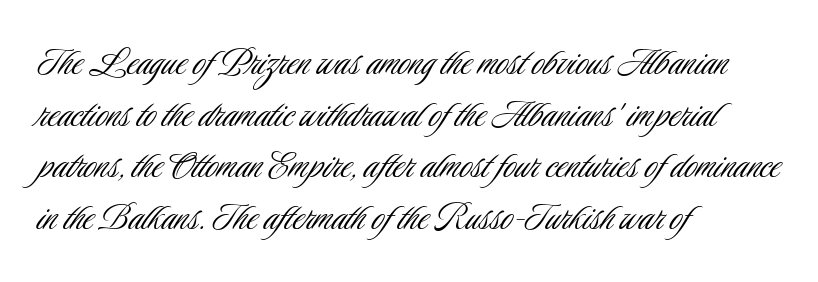
Q: Is the text bold? A: No.
Q: Is the text italic (slanted)? A: Yes.
Q: Is the typeface a serif or a sans-serif typeface? A: Sans-serif.
Q: Is the text underlined? A: No.
Q: How is the paragraph aligned? A: Left-aligned.
Q: Is the spacing between letters normal or unusually wide? A: Normal.
Q: Width (condensed, normal, or wide)? A: Condensed.
Q: Stroke contrast? A: Low.
Q: x-height? A: Small.
Q: Monospaced? A: No.
